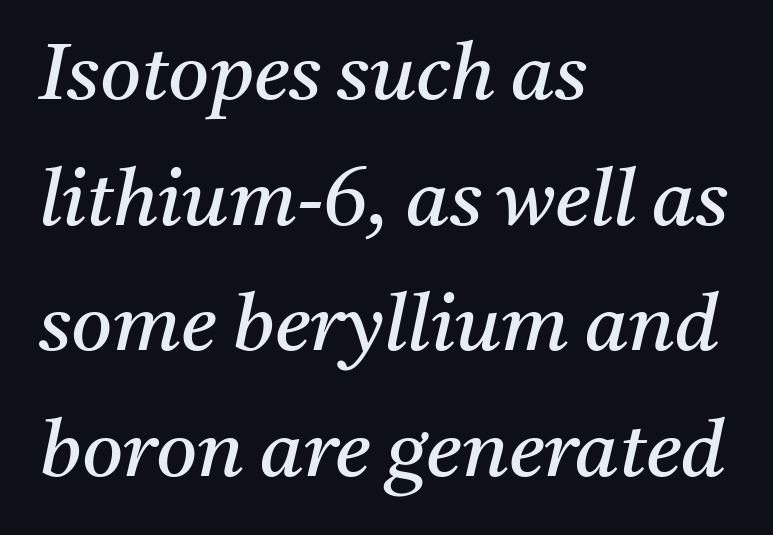
Leading matches the norm, producing a regular column. The font sits on the lighter half of the weight spectrum, regular included. The passage is arranged the way most books set body copy — flush left. The passage shown leans; its letterforms are oblique.
